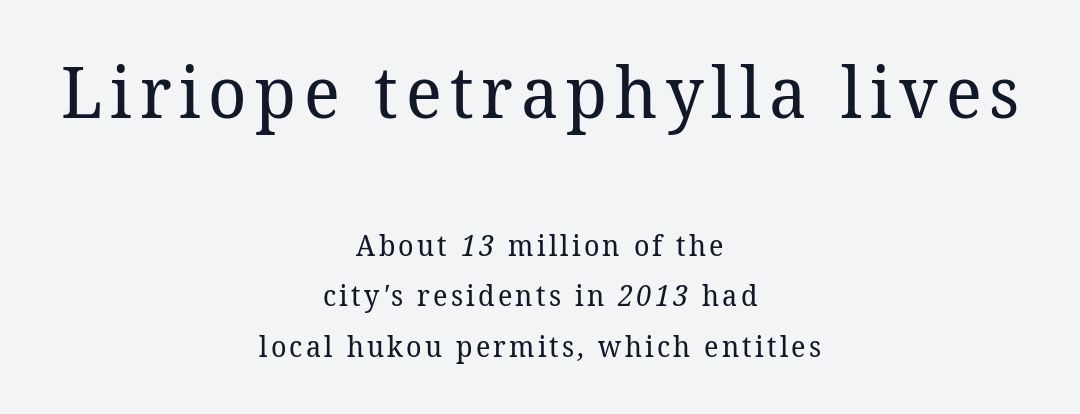
Q: Is the text bold? A: No.
Q: Is the typeface a serif or a sans-serif typeface? A: Serif.
Q: Is the text underlined? A: No.
Q: How is the paragraph aligned? A: Centered.
Q: Which block of text is set in a larger size, the first (top) or the second (bottom)? A: The first (top) one.
Q: Width (condensed, normal, or wide)? A: Normal.
Q: Stroke contrast? A: Low.
Q: x-height? A: Medium.
Q: Monospaced? A: No.
